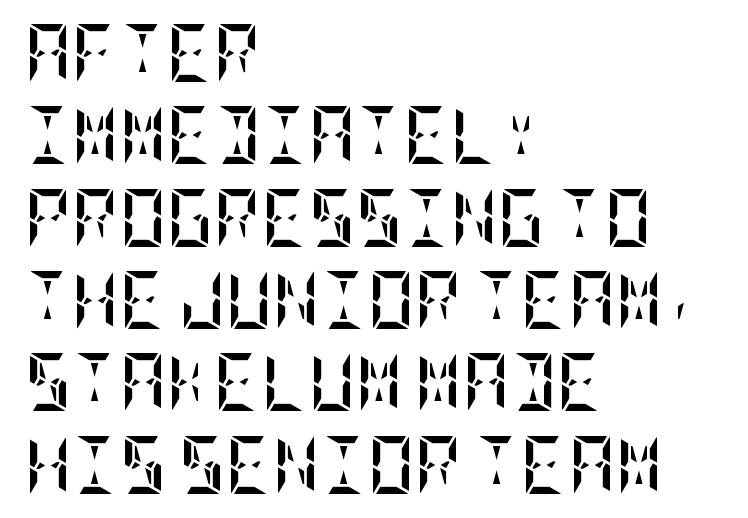
Q: Is the text bold? A: Yes.
Q: Is the text italic (slanted)? A: No, it is upright.
Q: Is the text underlined? A: No.
Q: How is the paragraph aligned? A: Left-aligned.
Q: Is the spacing between letters normal or unusually wide? A: Normal.
Q: Is the spacing between lines tight, normal or loose? A: Normal.
Q: Width (condensed, normal, or wide)? A: Condensed.
Q: Stroke contrast? A: Low.
Q: x-height? A: Large.
